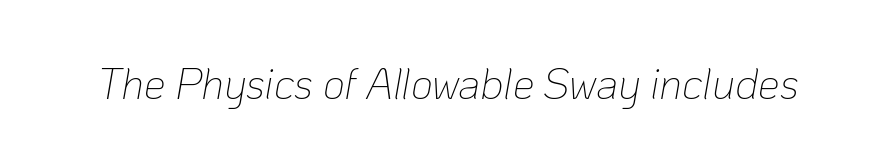
The image shows 43 px thin type, italic (leaning right); set normal letter spacing, not underlined; low stroke contrast and a medium x-height.
